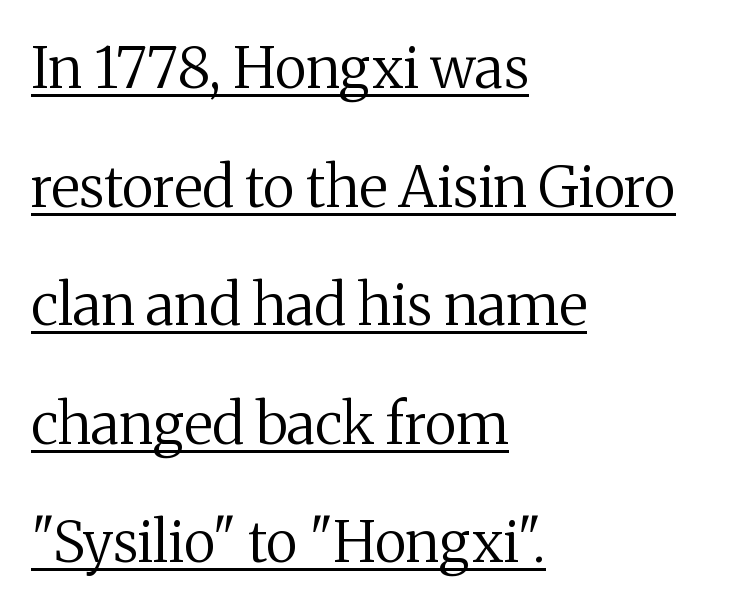
The image shows 57 px regular-weight serif type, upright; set left-aligned, loose line spacing (2.08x), normal letter spacing, underlined; medium stroke contrast and a medium x-height.
